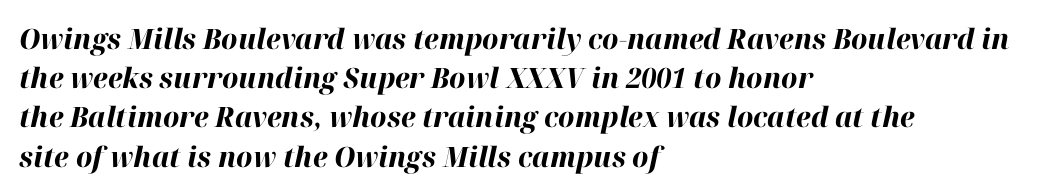
Q: Is the text bold? A: Yes.
Q: Is the text italic (slanted)? A: Yes, it leans right by about 12 degrees.
Q: Is the text underlined? A: No.
Q: How is the paragraph aligned? A: Left-aligned.
Q: Is the spacing between letters normal or unusually wide? A: Normal.
Q: Is the spacing between lines tight, normal or loose? A: Normal.
Q: Width (condensed, normal, or wide)? A: Normal.
Q: Stroke contrast? A: High.
Q: x-height? A: Medium.
Q: Monospaced? A: No.
